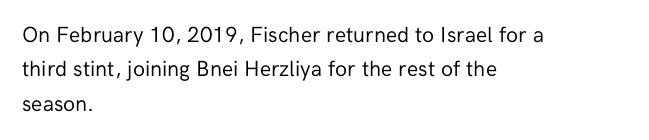
The image shows 22 px text type, upright; set left-aligned, normal line spacing (1.56x), normal letter spacing, not underlined.
